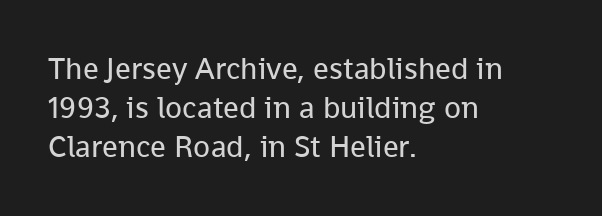
The image shows 31 px regular-weight sans-serif type, upright; set left-aligned, normal line spacing (1.26x), normal letter spacing, not underlined; low stroke contrast and a medium x-height.
